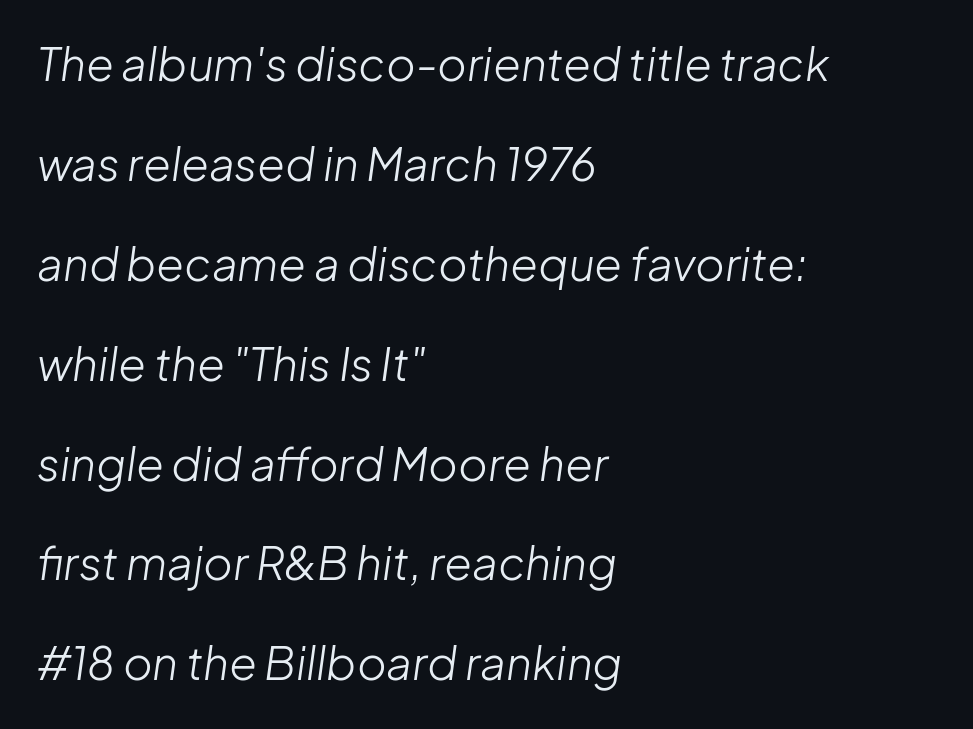
The image shows 45 px light type, italic (leaning right); set left-aligned, loose line spacing (2.22x), normal letter spacing, not underlined; low stroke contrast and a medium x-height.
